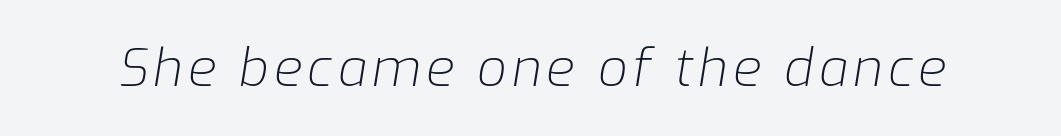
Q: Is the text bold? A: No.
Q: Is the text italic (slanted)? A: Yes, it leans right by about 9 degrees.
Q: Is the text underlined? A: No.
Q: Width (condensed, normal, or wide)? A: Normal.
Q: Stroke contrast? A: Low.
Q: x-height? A: Medium.
Q: Monospaced? A: No.
